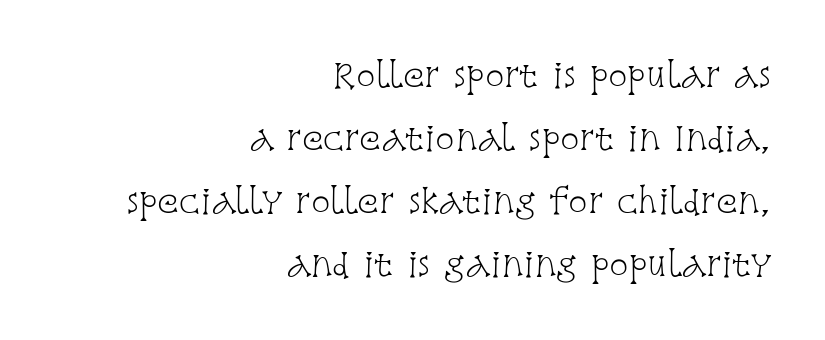
The letters stand upright; this is a roman face. Summary of weight: not heavy and not bold. A serif font was chosen for this passage. Inter-character spacing is left at the font's built-in metrics.
